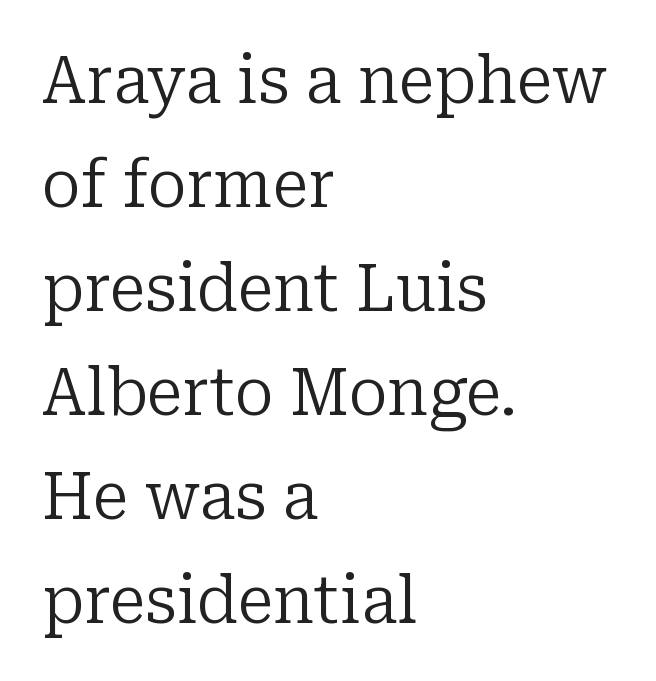
A typesetter would call this proportional, since set widths differ per character. Compared with a typical body face, this is equally light or lighter still. Each new line begins a customary step beneath the previous one. If you drew a ruler down the left edge, every line would touch it.
